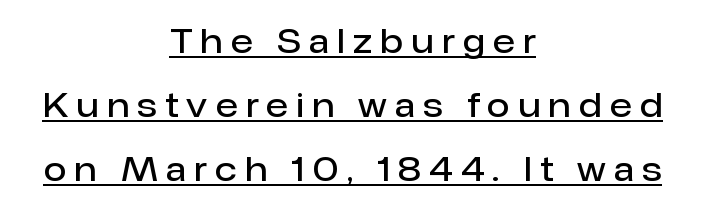
Q: Is the text bold? A: Semi-bold.
Q: Is the text italic (slanted)? A: No, it is upright.
Q: Is the typeface a serif or a sans-serif typeface? A: Sans-serif.
Q: Is the text underlined? A: Yes.
Q: How is the paragraph aligned? A: Centered.
Q: Is the spacing between letters normal or unusually wide? A: Unusually wide.
Q: Is the spacing between lines tight, normal or loose? A: Loose.
Q: Width (condensed, normal, or wide)? A: Normal.
Q: Stroke contrast? A: Low.
Q: x-height? A: Medium.
Q: Monospaced? A: No.
